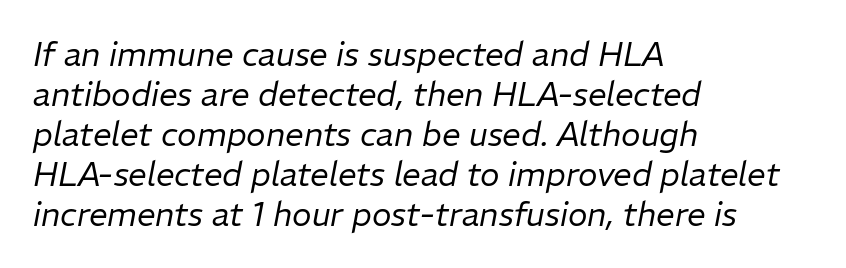
The image shows 33 px regular-weight type, italic (leaning right); set left-aligned, line spacing 1.21x, normal letter spacing, not underlined; low stroke contrast and a medium x-height.
